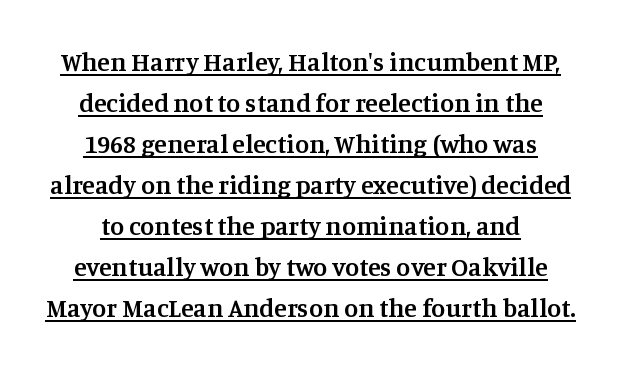
The image shows 26 px text type, upright; set normal line spacing (1.58x), normal letter spacing, underlined.
